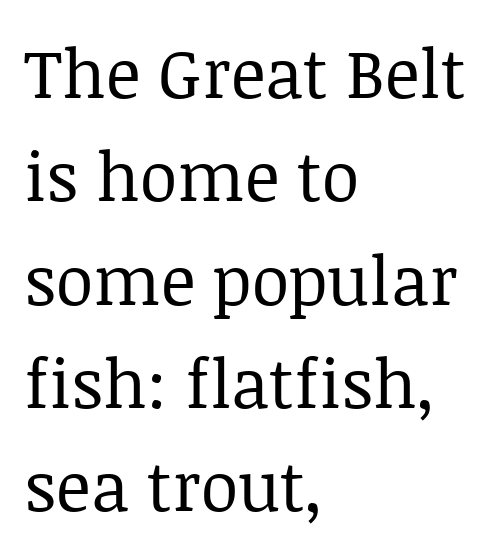
{"serif": "yes", "italic": "no", "bold": "no", "weight": "regular", "width": "normal", "stroke_contrast": "low", "x_height": "large", "monospaced": "no", "underline": "no", "align": "left", "line_spacing": "normal", "line_spacing_ratio": 1.52, "letter_spacing": "normal", "letter_spacing_em": 0.0, "glyph_px": 68}
